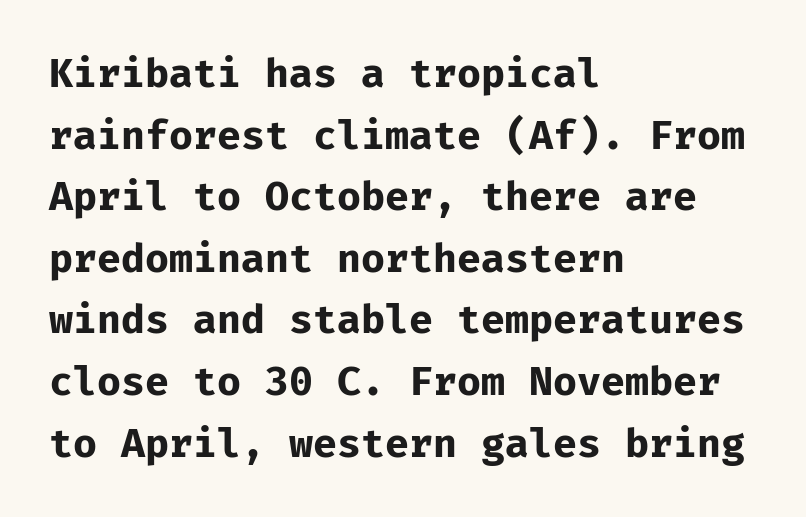
Q: Is the text bold? A: Yes.
Q: Is the text italic (slanted)? A: No, it is upright.
Q: Is the typeface a serif or a sans-serif typeface? A: Sans-serif.
Q: Is the text underlined? A: No.
Q: How is the paragraph aligned? A: Left-aligned.
Q: Is the spacing between letters normal or unusually wide? A: Normal.
Q: Is the spacing between lines tight, normal or loose? A: Normal.
Q: Width (condensed, normal, or wide)? A: Normal.
Q: Stroke contrast? A: Low.
Q: x-height? A: Medium.
Q: Monospaced? A: Yes.
